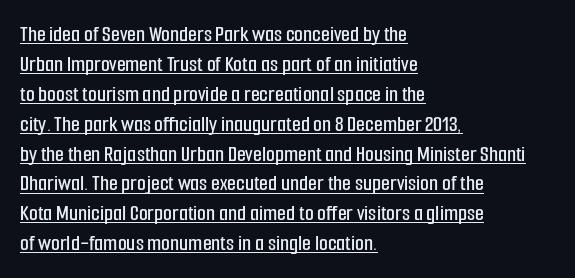
Every word sits above its own underline. Designer's note — italics off, roman on. The tracking reads as untouched default to a designer's eye. Line spacing here is normal.
